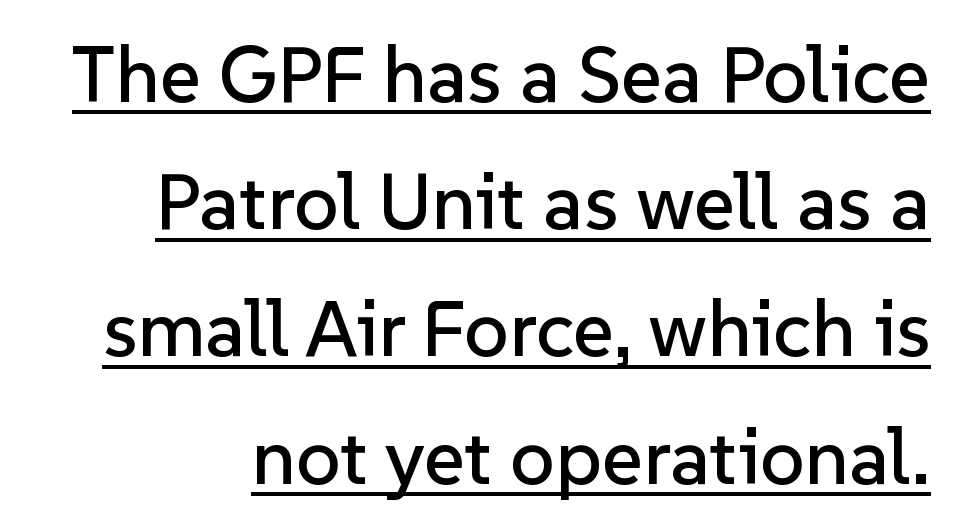
The lettering stays uniformly vertical, giving the passage a roman look. Quick note: interline space is typical. You could not count columns in this text — the font is proportionally spaced. The typeface chosen for these lines omits serifs.
